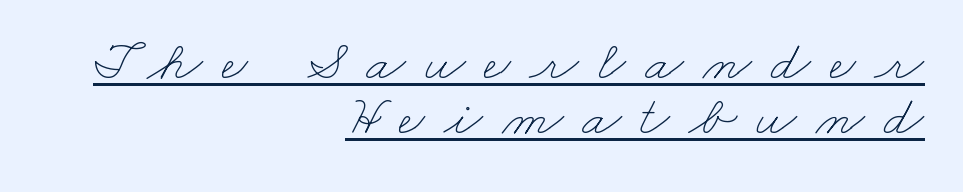
Note the varied advance widths — an 'i' is clearly narrower than an 'm'. Weight class: somewhere from thin through regular. A rule runs beneath these lines of type. Which margin do the lines hug? The right one — the left edge is uneven. This rendering widens character spacing well past its baseline value.
